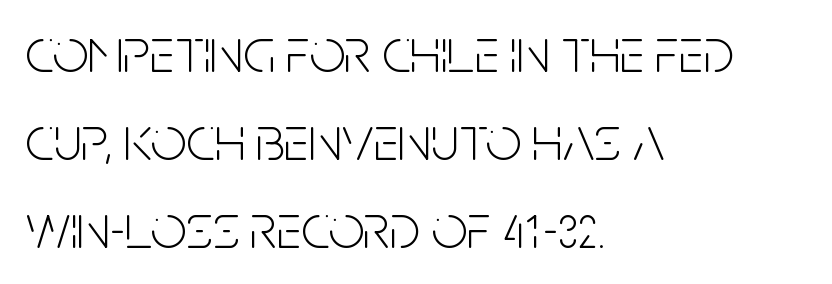
Q: Is the text bold? A: No.
Q: Is the text italic (slanted)? A: No, it is upright.
Q: Is the typeface a serif or a sans-serif typeface? A: Sans-serif.
Q: Is the text underlined? A: No.
Q: How is the paragraph aligned? A: Left-aligned.
Q: Is the spacing between letters normal or unusually wide? A: Normal.
Q: Is the spacing between lines tight, normal or loose? A: Normal.
Q: Width (condensed, normal, or wide)? A: Condensed.
Q: Stroke contrast? A: Low.
Q: x-height? A: Large.
Q: Monospaced? A: No.
